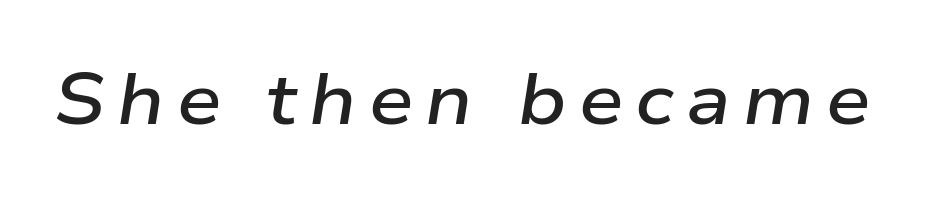
The image shows 71 px semibold, wide type, italic (leaning right); set not underlined; low stroke contrast and a medium x-height.
